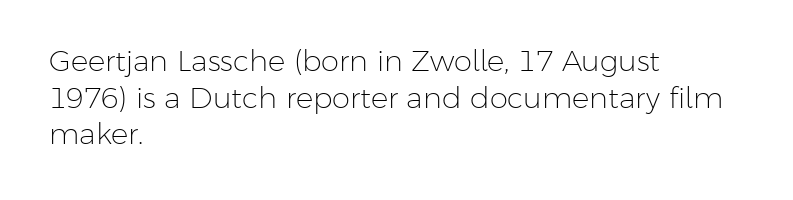
Q: Is the text bold? A: No.
Q: Is the text italic (slanted)? A: No, it is upright.
Q: Is the typeface a serif or a sans-serif typeface? A: Sans-serif.
Q: Is the text underlined? A: No.
Q: How is the paragraph aligned? A: Left-aligned.
Q: Is the spacing between letters normal or unusually wide? A: Normal.
Q: Is the spacing between lines tight, normal or loose? A: Normal.
Q: Width (condensed, normal, or wide)? A: Normal.
Q: Stroke contrast? A: Low.
Q: x-height? A: Medium.
Q: Monospaced? A: No.
